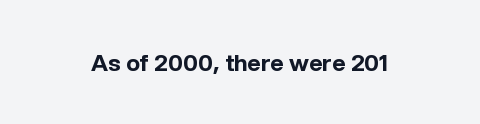
Q: Is the text bold? A: Yes.
Q: Is the text italic (slanted)? A: No, it is upright.
Q: Is the text underlined? A: No.
Q: Is the spacing between letters normal or unusually wide? A: Normal.
